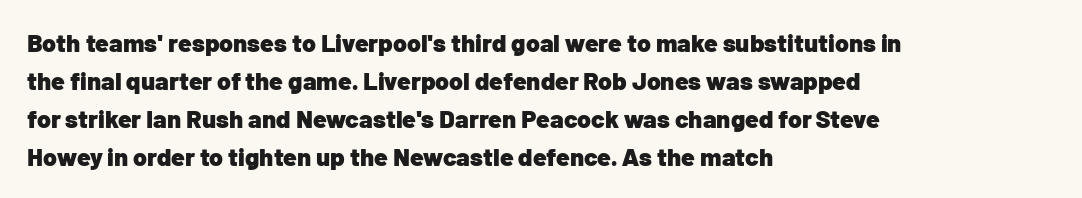
{"italic": "no", "bold": "yes", "underline": "no", "align": "left", "line_spacing": "normal", "line_spacing_ratio": 1.52, "letter_spacing": "normal", "letter_spacing_em": 0.0, "glyph_px": 25}
